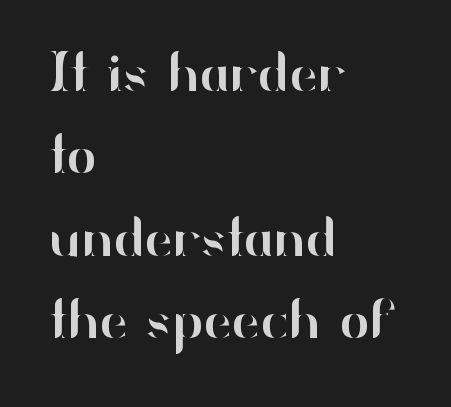
{"serif": "no", "italic": "no", "width": "normal", "stroke_contrast": "high", "x_height": "small", "monospaced": "no", "underline": "no", "align": "left", "line_spacing": "normal", "line_spacing_ratio": 1.47, "letter_spacing": "normal", "letter_spacing_em": 0.0, "glyph_px": 56}
